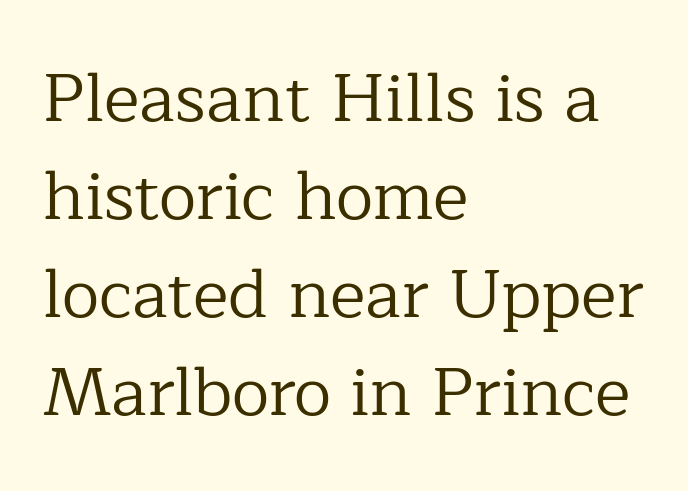
{"serif": "yes", "italic": "no", "bold": "no", "weight": "regular", "width": "normal", "stroke_contrast": "low", "x_height": "medium", "monospaced": "no", "underline": "no", "align": "left", "line_spacing": "normal", "line_spacing_ratio": 1.44, "letter_spacing": "normal", "letter_spacing_em": 0.0, "glyph_px": 68}
